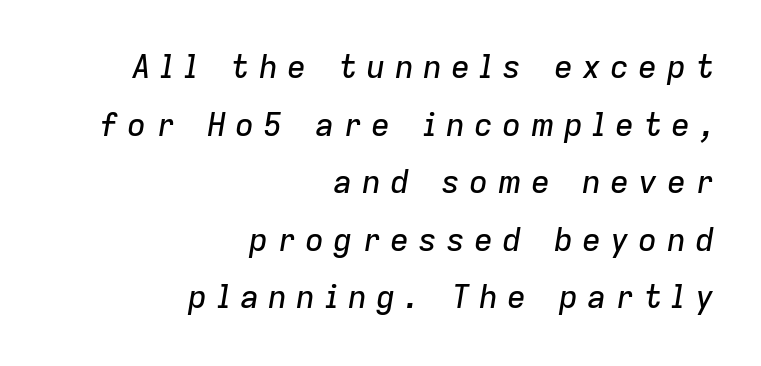
{"italic": "yes", "lean": "right", "slant_degrees": 9, "width": "normal", "stroke_contrast": "low", "x_height": "medium", "monospaced": "no", "underline": "no", "align": "right", "line_spacing_ratio": 1.8, "letter_spacing": "wide", "letter_spacing_em": 0.28, "glyph_px": 32}
